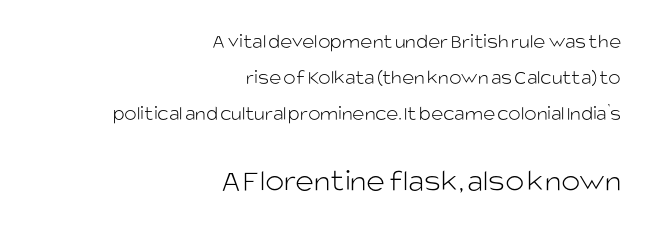
Q: Is the text bold? A: No.
Q: Is the text italic (slanted)? A: No, it is upright.
Q: Is the typeface a serif or a sans-serif typeface? A: Sans-serif.
Q: Is the text underlined? A: No.
Q: How is the paragraph aligned? A: Right-aligned.
Q: Is the spacing between letters normal or unusually wide? A: Normal.
Q: Which block of text is set in a larger size, the first (top) or the second (bottom)? A: The second (bottom) one.
Q: Width (condensed, normal, or wide)? A: Normal.
Q: Stroke contrast? A: Low.
Q: x-height? A: Large.
Q: Monospaced? A: No.
